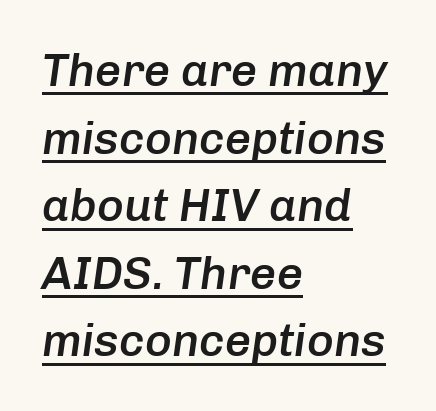
{"italic": "yes", "lean": "right", "slant_degrees": 8, "bold": "semi", "weight": "semibold", "width": "normal", "stroke_contrast": "low", "x_height": "medium", "monospaced": "no", "underline": "yes", "align": "left", "line_spacing": "normal", "line_spacing_ratio": 1.47, "letter_spacing": "normal", "letter_spacing_em": 0.0, "glyph_px": 46}
